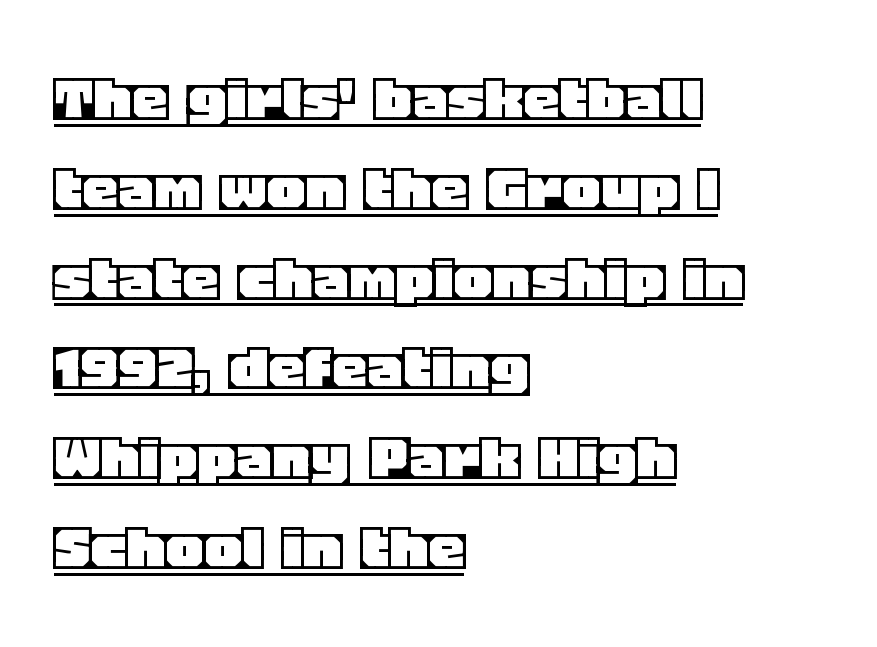
The image shows 73 px text type, upright; set left-aligned, line spacing 1.23x, normal letter spacing, underlined; a large x-height.
